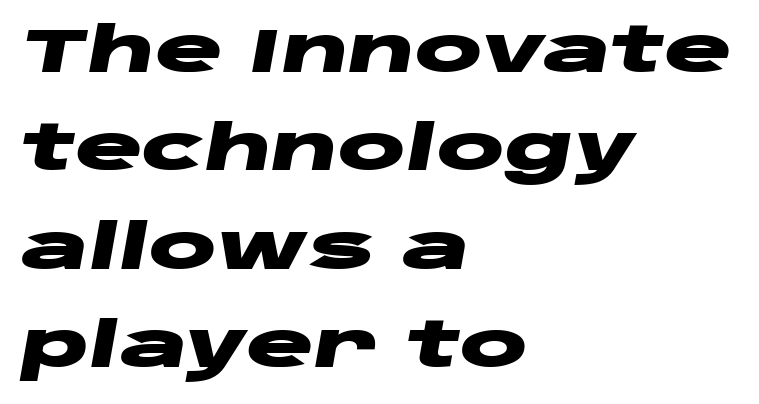
Q: Is the text bold? A: Yes.
Q: Is the text italic (slanted)? A: Yes, it leans right by about 10 degrees.
Q: Is the text underlined? A: No.
Q: How is the paragraph aligned? A: Left-aligned.
Q: Is the spacing between letters normal or unusually wide? A: Normal.
Q: Is the spacing between lines tight, normal or loose? A: Normal.
Q: Width (condensed, normal, or wide)? A: Wide.
Q: Stroke contrast? A: Low.
Q: x-height? A: Large.
Q: Monospaced? A: No.
